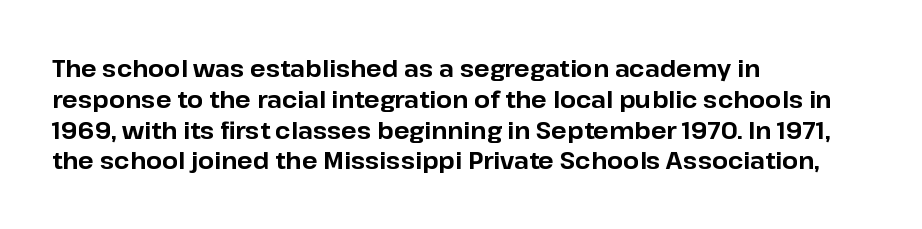
Q: Is the text bold? A: Yes.
Q: Is the text italic (slanted)? A: No, it is upright.
Q: Is the text underlined? A: No.
Q: How is the paragraph aligned? A: Left-aligned.
Q: Is the spacing between letters normal or unusually wide? A: Normal.
Q: Is the spacing between lines tight, normal or loose? A: Normal.
